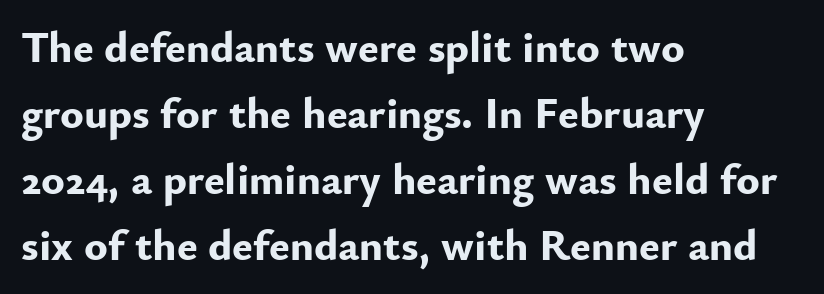
No word sits above an underline. The tracking reads as untouched default to a designer's eye. On the weight axis this lands at bold, roughly 700. Do the characters align in a grid? No, the font is proportional. Every character sits straight up, as roman type does.
